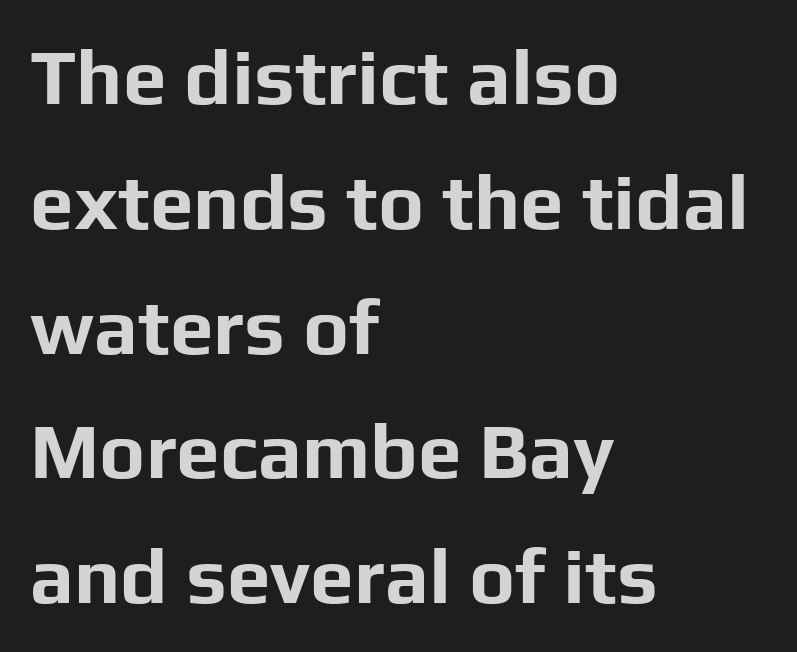
The image shows 78 px bold sans-serif type, upright; set left-aligned, normal line spacing (1.6x), normal letter spacing, not underlined; low stroke contrast and a medium x-height.
